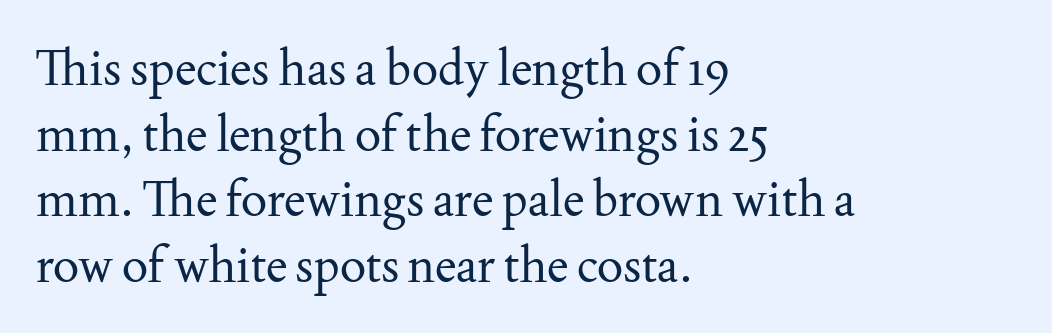
Q: Is the text bold? A: No.
Q: Is the text italic (slanted)? A: No, it is upright.
Q: Is the typeface a serif or a sans-serif typeface? A: Serif.
Q: Is the text underlined? A: No.
Q: How is the paragraph aligned? A: Left-aligned.
Q: Is the spacing between letters normal or unusually wide? A: Normal.
Q: Is the spacing between lines tight, normal or loose? A: Normal.
Q: Width (condensed, normal, or wide)? A: Normal.
Q: Stroke contrast? A: Medium.
Q: x-height? A: Small.
Q: Monospaced? A: No.
